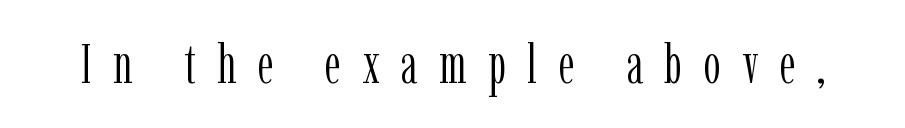
Q: Is the text bold? A: No.
Q: Is the text italic (slanted)? A: No, it is upright.
Q: Is the typeface a serif or a sans-serif typeface? A: Serif.
Q: Is the text underlined? A: No.
Q: Is the spacing between letters normal or unusually wide? A: Unusually wide.
Q: Width (condensed, normal, or wide)? A: Condensed.
Q: Stroke contrast? A: Low.
Q: x-height? A: Medium.
Q: Monospaced? A: No.
